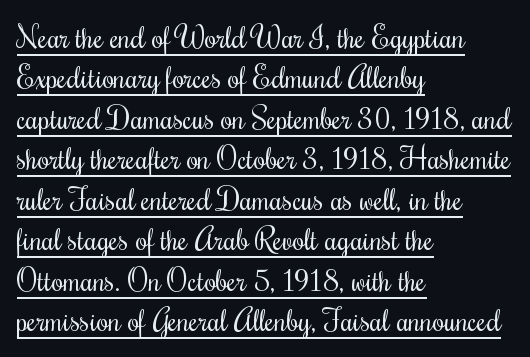
Is this a fixed-width face? No — the glyphs have proportional, varying widths. Short and long lines alike share a common starting point at left. Stroke terminals: seriffed. Vertical stems look standard width or narrower in stroke. A baseline rule has been typeset under these characters.
